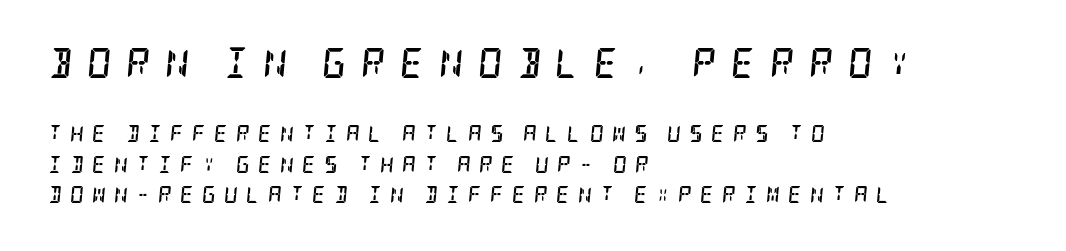
The image shows 30 px semibold, condensed serif type, italic (leaning right); set left-aligned, line spacing 1.78x, unusually wide letter spacing (+0.48 em), not underlined; the first (top) block is 1.76x larger; low stroke contrast and a large x-height.
